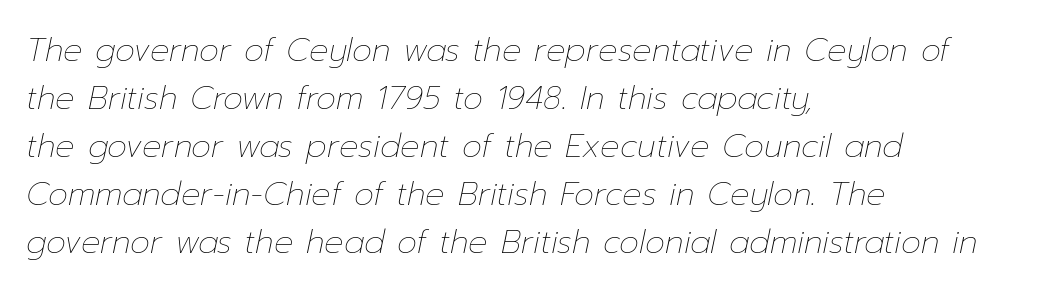
These lines were composed using italics. Check under the words: just untouched page. No chunkiness to these letters — they're not bold. Notice how descenders clear the ascenders below comfortably — that's standard leading. Typeset ragged right — the left edge is the straight one.
